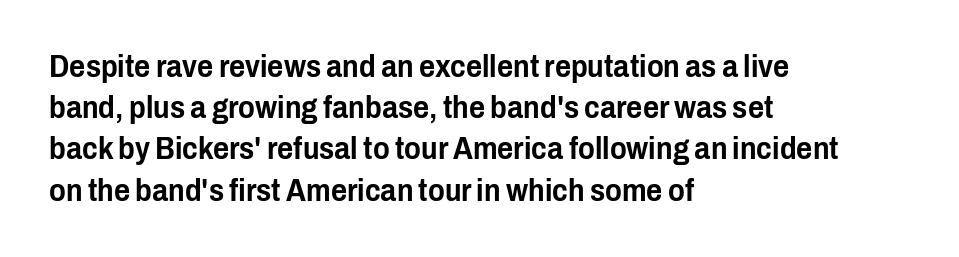
The letters sit at their default tracking, neither squeezed nor spread. Leading matches the norm, producing a regular column. A roman cut, with each character standing at attention. These lines are rendered in a variable-pitch font. Casual observation: everything's shoved over to the left. Plain, unruled lines of type.
